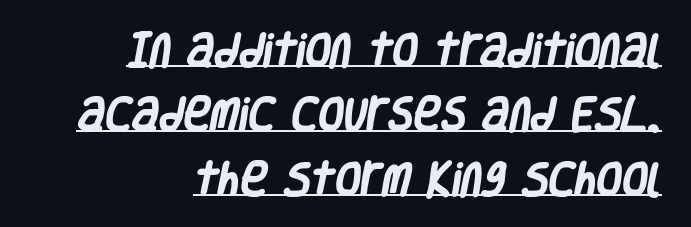
Q: Is the text bold? A: Yes.
Q: Is the typeface a serif or a sans-serif typeface? A: Sans-serif.
Q: Is the text underlined? A: Yes.
Q: How is the paragraph aligned? A: Right-aligned.
Q: Is the spacing between letters normal or unusually wide? A: Normal.
Q: Width (condensed, normal, or wide)? A: Condensed.
Q: Stroke contrast? A: Low.
Q: x-height? A: Large.
Q: Monospaced? A: No.
